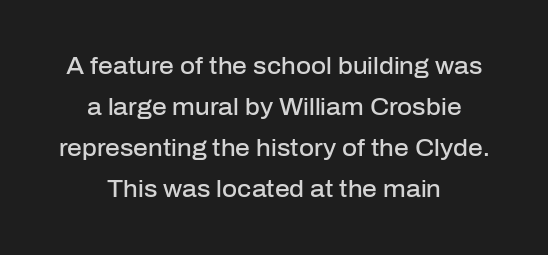
The image shows 23 px text type, upright; set centered, line spacing 1.78x, normal letter spacing, not underlined.
